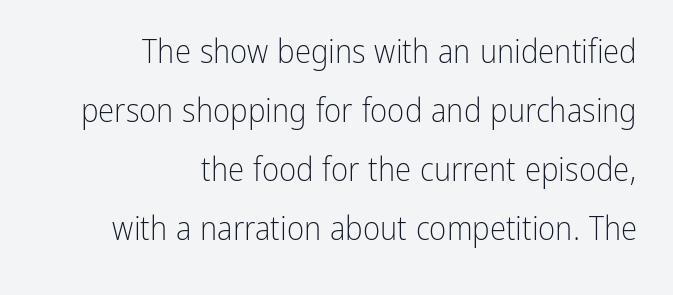
Q: Is the text bold? A: No.
Q: Is the text italic (slanted)? A: No, it is upright.
Q: Is the typeface a serif or a sans-serif typeface? A: Sans-serif.
Q: Is the text underlined? A: No.
Q: How is the paragraph aligned? A: Right-aligned.
Q: Is the spacing between letters normal or unusually wide? A: Normal.
Q: Width (condensed, normal, or wide)? A: Condensed.
Q: Stroke contrast? A: Low.
Q: x-height? A: Medium.
Q: Monospaced? A: No.
